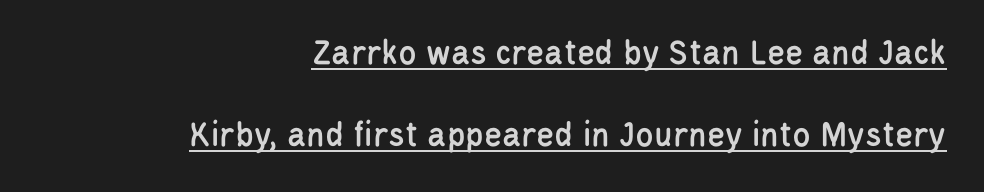
{"serif": "no", "italic": "no", "width": "condensed", "stroke_contrast": "low", "x_height": "large", "monospaced": "no", "underline": "yes", "align": "right", "line_spacing": "loose", "line_spacing_ratio": 2.21, "letter_spacing": "normal", "letter_spacing_em": 0.0, "glyph_px": 37}
